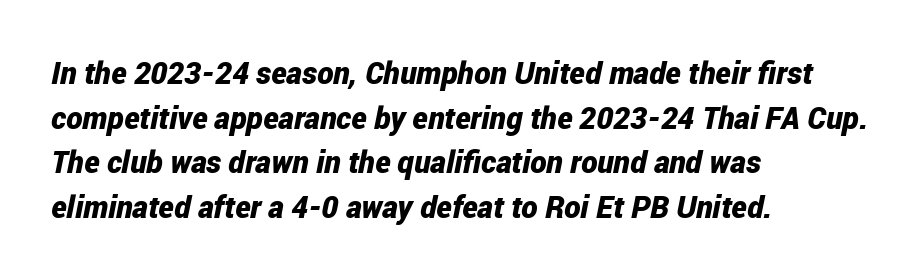
{"italic": "yes", "lean": "right", "slant_degrees": 12, "bold": "yes", "weight": "bold", "width": "condensed", "stroke_contrast": "low", "x_height": "medium", "monospaced": "no", "underline": "no", "align": "left", "line_spacing": "normal", "line_spacing_ratio": 1.44, "letter_spacing": "normal", "letter_spacing_em": 0.0, "glyph_px": 31}
